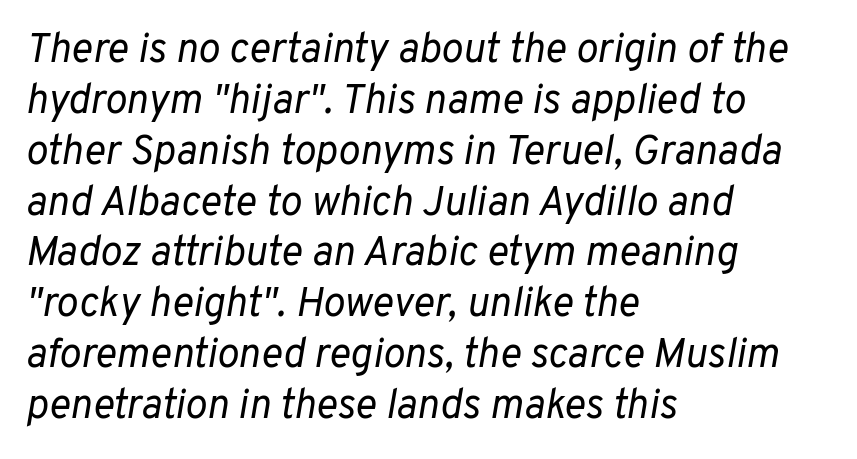
The image shows 41 px regular-weight type, italic (leaning right); set left-aligned, line spacing 1.24x, normal letter spacing, not underlined; low stroke contrast and a medium x-height.
